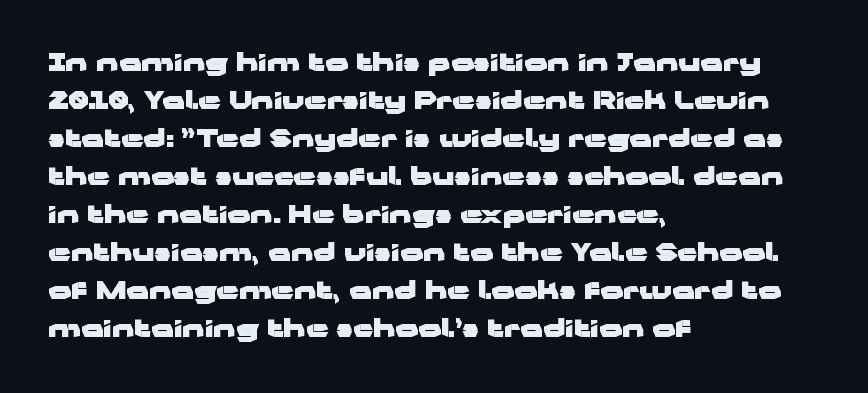
Q: Is the text bold? A: Yes.
Q: Is the text italic (slanted)? A: No, it is upright.
Q: Is the text underlined? A: No.
Q: How is the paragraph aligned? A: Left-aligned.
Q: Is the spacing between letters normal or unusually wide? A: Normal.
Q: Is the spacing between lines tight, normal or loose? A: Normal.
